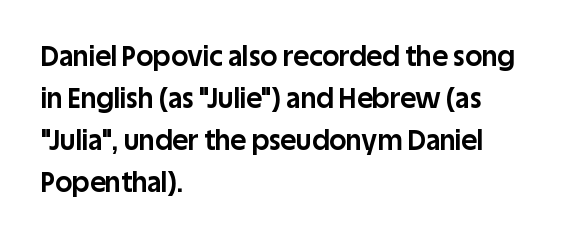
{"italic": "no", "bold": "yes", "underline": "no", "align": "left", "line_spacing": "normal", "line_spacing_ratio": 1.56, "letter_spacing": "normal", "letter_spacing_em": 0.0, "glyph_px": 27}
